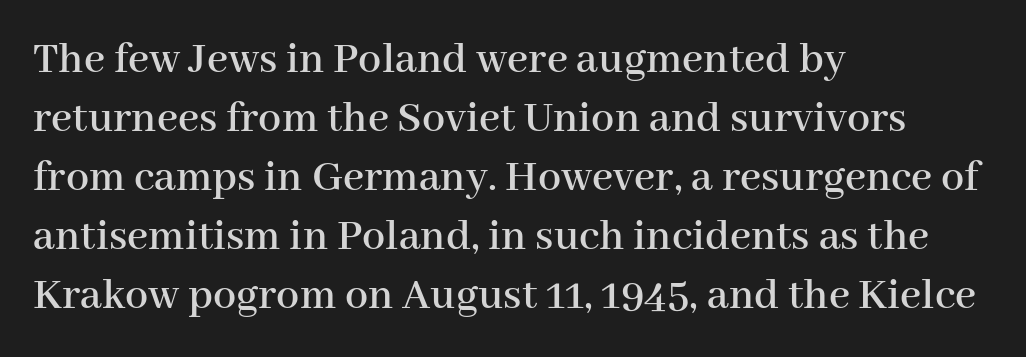
{"serif": "yes", "italic": "no", "width": "normal", "stroke_contrast": "high", "x_height": "medium", "monospaced": "no", "underline": "no", "align": "left", "line_spacing": "normal", "line_spacing_ratio": 1.28, "letter_spacing": "normal", "letter_spacing_em": 0.0, "glyph_px": 46}
